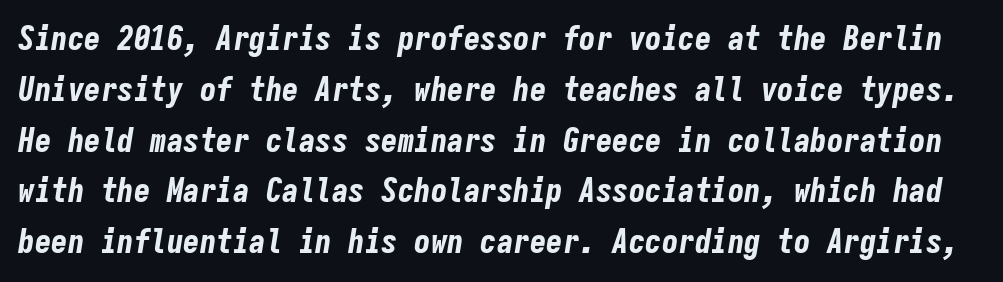
Nobody drew a line under any word here. Is the type slanted? Yes — the strokes lean at a clear angle. Heavy, bold letterforms. Between one letter and the next there's only the usual sliver of space.
